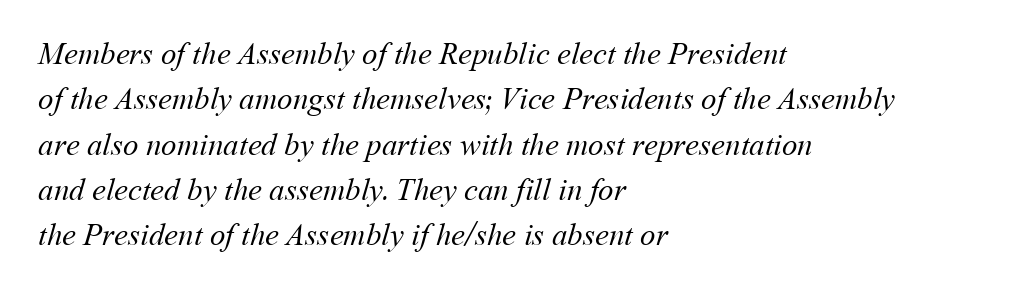
{"bold": "no", "weight": "regular", "width": "normal", "stroke_contrast": "medium", "x_height": "medium", "monospaced": "no", "underline": "no", "align": "left", "line_spacing": "normal", "line_spacing_ratio": 1.46, "letter_spacing": "normal", "letter_spacing_em": 0.0, "glyph_px": 31}
